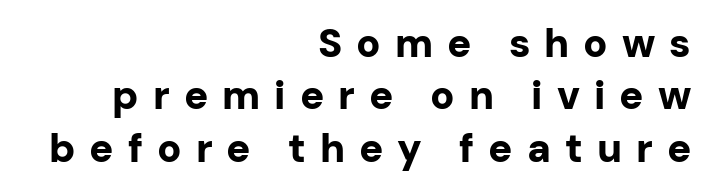
Q: Is the text bold? A: Yes.
Q: Is the text italic (slanted)? A: No, it is upright.
Q: Is the typeface a serif or a sans-serif typeface? A: Sans-serif.
Q: Is the text underlined? A: No.
Q: How is the paragraph aligned? A: Right-aligned.
Q: Is the spacing between letters normal or unusually wide? A: Unusually wide.
Q: Is the spacing between lines tight, normal or loose? A: Normal.
Q: Width (condensed, normal, or wide)? A: Normal.
Q: Stroke contrast? A: Low.
Q: x-height? A: Medium.
Q: Monospaced? A: No.
